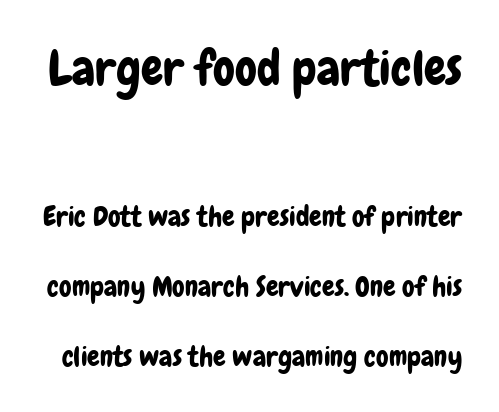
{"serif": "no", "italic": "no", "width": "condensed", "stroke_contrast": "low", "x_height": "medium", "monospaced": "no", "underline": "no", "line_spacing": "loose", "line_spacing_ratio": 2.49, "letter_spacing": "normal", "letter_spacing_em": 0.0, "larger_block": "first", "size_ratio": 1.75, "glyph_px": 49}
